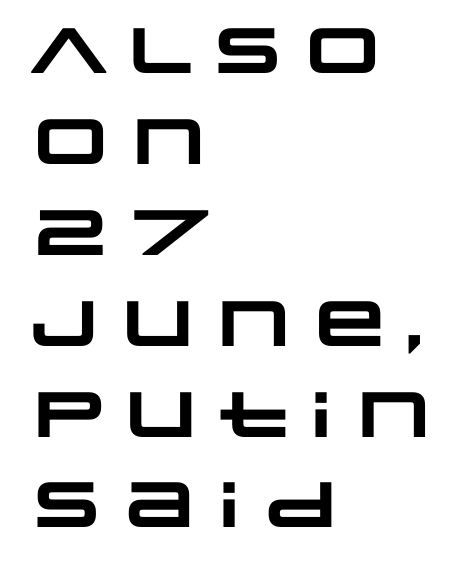
Default kerning and tracking; the words read as compact shapes. The paragraph has a hard left edge and a soft right edge. Underline: absent. Leading: standard. Unlike a traditional serif, this face leaves its strokes unadorned. The letters are bold, with thick, heavy strokes.
